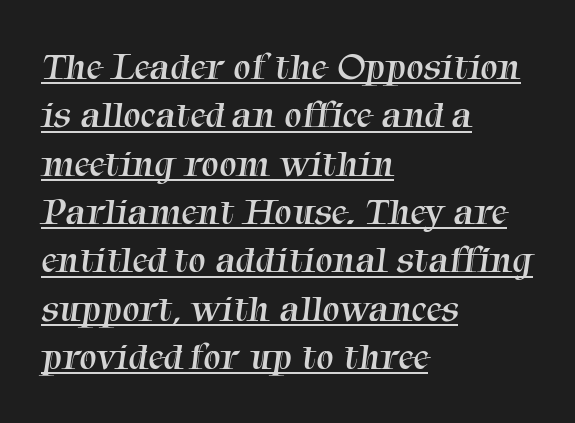
Font category for this specimen: serif. A light-to-regular cut is what we see here. Underline: present. Each letter keeps its own natural width here, so spacing adapts to shape.
